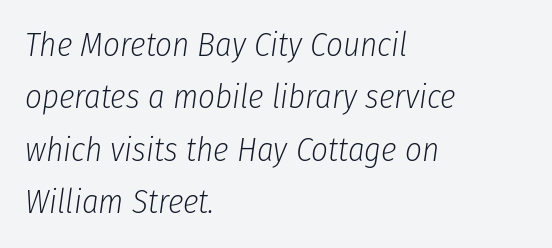
Q: Is the text bold? A: No.
Q: Is the text italic (slanted)? A: Yes, it leans right by about 8 degrees.
Q: Is the text underlined? A: No.
Q: How is the paragraph aligned? A: Left-aligned.
Q: Is the spacing between letters normal or unusually wide? A: Normal.
Q: Is the spacing between lines tight, normal or loose? A: Normal.
Q: Width (condensed, normal, or wide)? A: Condensed.
Q: Stroke contrast? A: Low.
Q: x-height? A: Medium.
Q: Monospaced? A: No.
